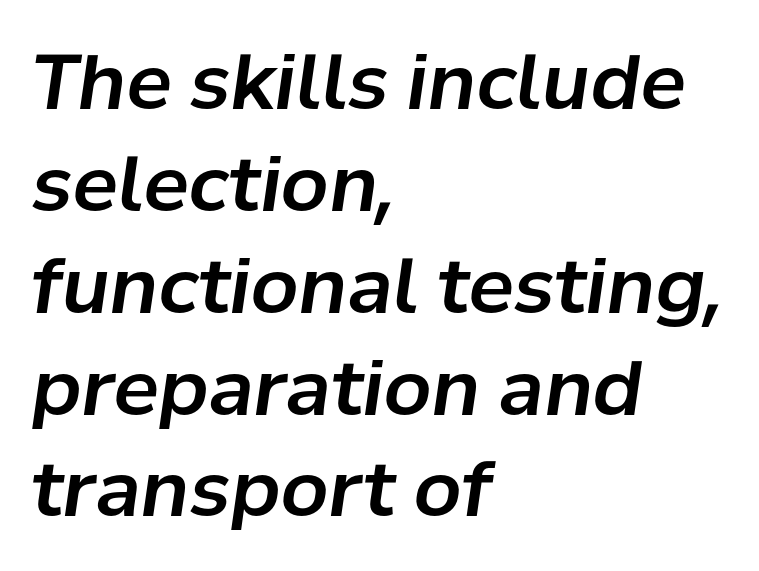
{"italic": "yes", "lean": "right", "slant_degrees": 8, "width": "normal", "stroke_contrast": "low", "x_height": "medium", "monospaced": "no", "underline": "no", "align": "left", "line_spacing": "normal", "line_spacing_ratio": 1.34, "letter_spacing": "normal", "letter_spacing_em": 0.0, "glyph_px": 76}
